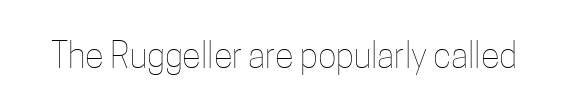
Q: Is the text bold? A: No.
Q: Is the text italic (slanted)? A: No, it is upright.
Q: Is the text underlined? A: No.
Q: Is the spacing between letters normal or unusually wide? A: Normal.
Q: Width (condensed, normal, or wide)? A: Condensed.
Q: Stroke contrast? A: Low.
Q: x-height? A: Medium.
Q: Monospaced? A: No.
